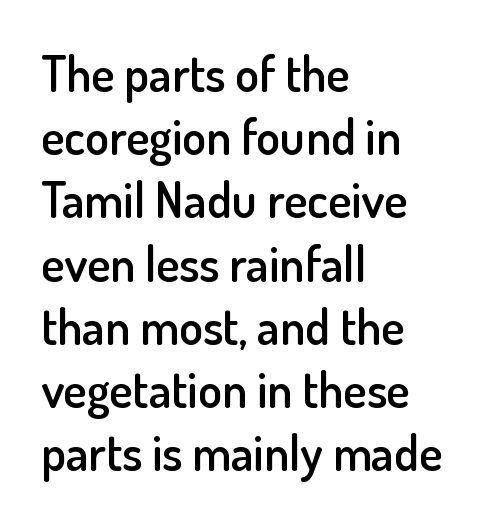
These lines sit exactly where default settings would place them. Weight check: semibold — heavier than regular, not quite bold. Is the block centered? No — it sits flush against the left margin. Is there any slant? The stems are plumb. Does the type have serifs? No, each stem ends abruptly.
